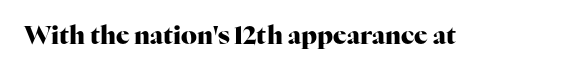
The image shows 25 px bold type, upright; set normal letter spacing, not underlined.
